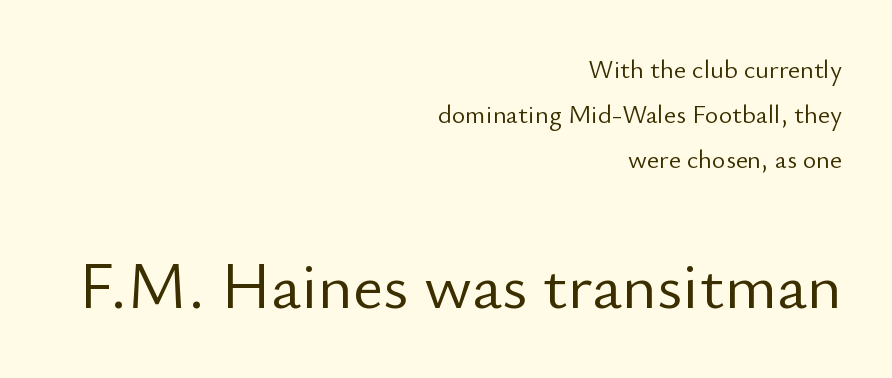
Q: Is the text bold? A: No.
Q: Is the text italic (slanted)? A: No, it is upright.
Q: Is the typeface a serif or a sans-serif typeface? A: Sans-serif.
Q: Is the text underlined? A: No.
Q: How is the paragraph aligned? A: Right-aligned.
Q: Is the spacing between letters normal or unusually wide? A: Normal.
Q: Which block of text is set in a larger size, the first (top) or the second (bottom)? A: The second (bottom) one.
Q: Width (condensed, normal, or wide)? A: Normal.
Q: Stroke contrast? A: Low.
Q: x-height? A: Small.
Q: Monospaced? A: No.
